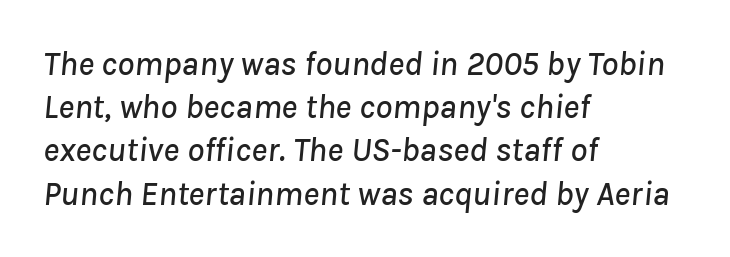
Q: Is the text italic (slanted)? A: Yes, it leans right by about 8 degrees.
Q: Is the text underlined? A: No.
Q: How is the paragraph aligned? A: Left-aligned.
Q: Is the spacing between letters normal or unusually wide? A: Normal.
Q: Is the spacing between lines tight, normal or loose? A: Normal.
Q: Width (condensed, normal, or wide)? A: Normal.
Q: Stroke contrast? A: Low.
Q: x-height? A: Medium.
Q: Monospaced? A: No.
